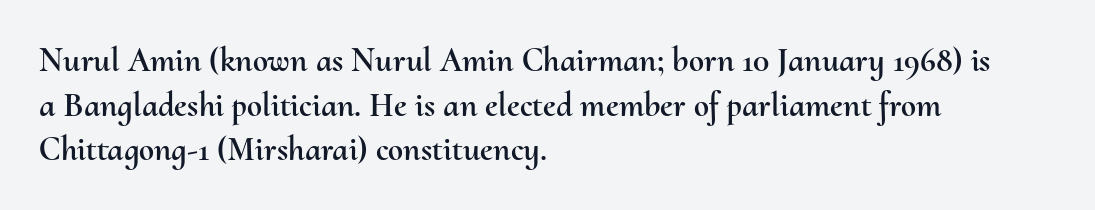
{"italic": "no", "width": "normal", "stroke_contrast": "medium", "x_height": "small", "monospaced": "no", "underline": "no", "align": "left", "line_spacing": "normal", "line_spacing_ratio": 1.31, "letter_spacing": "normal", "letter_spacing_em": 0.0, "glyph_px": 34}
